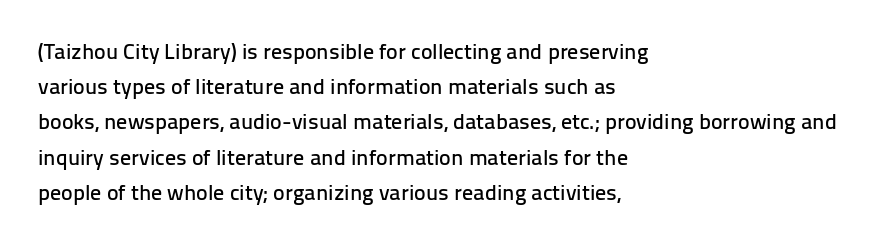
Q: Is the text italic (slanted)? A: No, it is upright.
Q: Is the text underlined? A: No.
Q: How is the paragraph aligned? A: Left-aligned.
Q: Is the spacing between letters normal or unusually wide? A: Normal.
Q: Is the spacing between lines tight, normal or loose? A: Normal.
